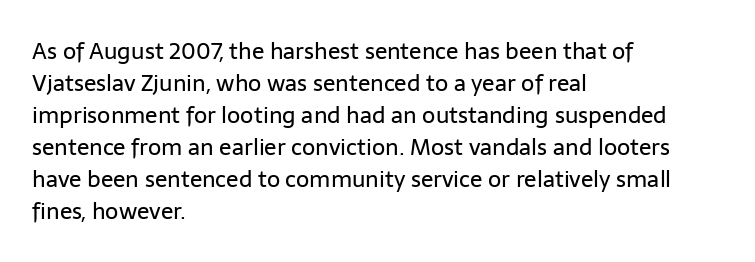
The image shows 23 px text type, upright; set left-aligned, normal line spacing (1.39x), normal letter spacing, not underlined.
